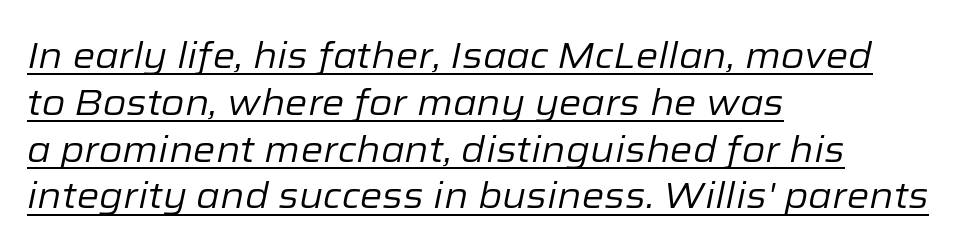
{"italic": "yes", "lean": "right", "slant_degrees": 12, "bold": "no", "weight": "regular", "width": "normal", "stroke_contrast": "low", "x_height": "medium", "monospaced": "no", "underline": "yes", "align": "left", "line_spacing": "normal", "line_spacing_ratio": 1.3, "letter_spacing": "normal", "letter_spacing_em": 0.0, "glyph_px": 36}
